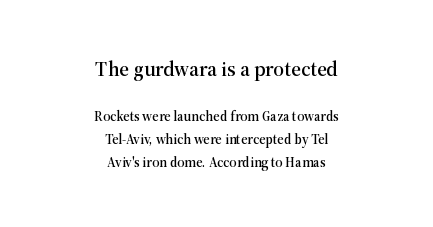
{"italic": "no", "underline": "no", "align": "center", "line_spacing": "normal", "line_spacing_ratio": 1.66, "letter_spacing": "normal", "letter_spacing_em": 0.0, "larger_block": "first", "size_ratio": 1.5, "glyph_px": 21}
